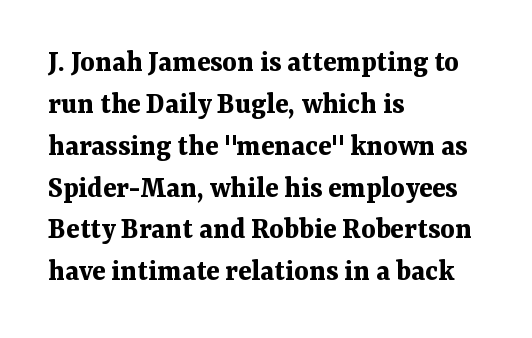
Q: Is the text bold? A: Yes.
Q: Is the text italic (slanted)? A: No, it is upright.
Q: Is the typeface a serif or a sans-serif typeface? A: Serif.
Q: Is the text underlined? A: No.
Q: How is the paragraph aligned? A: Left-aligned.
Q: Is the spacing between letters normal or unusually wide? A: Normal.
Q: Is the spacing between lines tight, normal or loose? A: Normal.
Q: Width (condensed, normal, or wide)? A: Normal.
Q: Stroke contrast? A: Medium.
Q: x-height? A: Medium.
Q: Monospaced? A: No.
